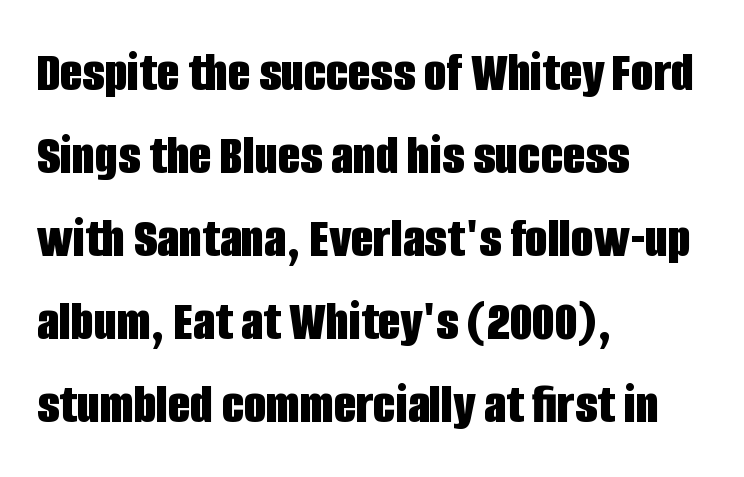
{"serif": "no", "italic": "no", "bold": "yes", "weight": "bold", "width": "condensed", "stroke_contrast": "low", "x_height": "large", "monospaced": "no", "underline": "no", "align": "left", "line_spacing": "normal", "line_spacing_ratio": 1.43, "letter_spacing": "normal", "letter_spacing_em": 0.0, "glyph_px": 58}
